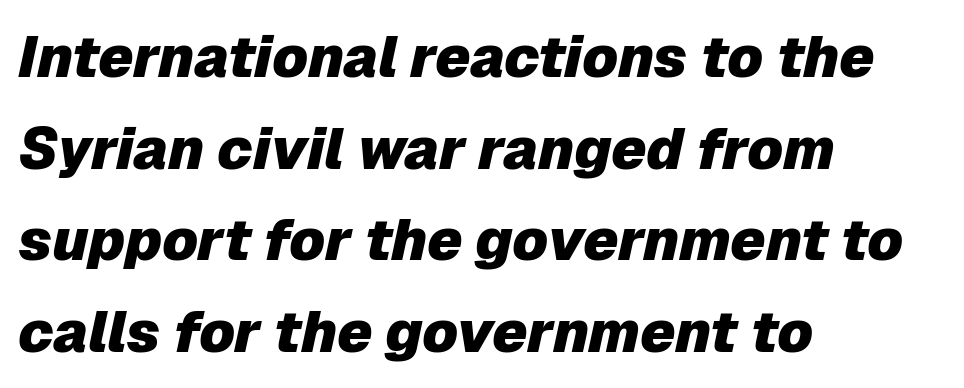
The image shows 58 px heavy type, italic (leaning right); set left-aligned, normal line spacing (1.58x), normal letter spacing, not underlined; low stroke contrast and a medium x-height.
